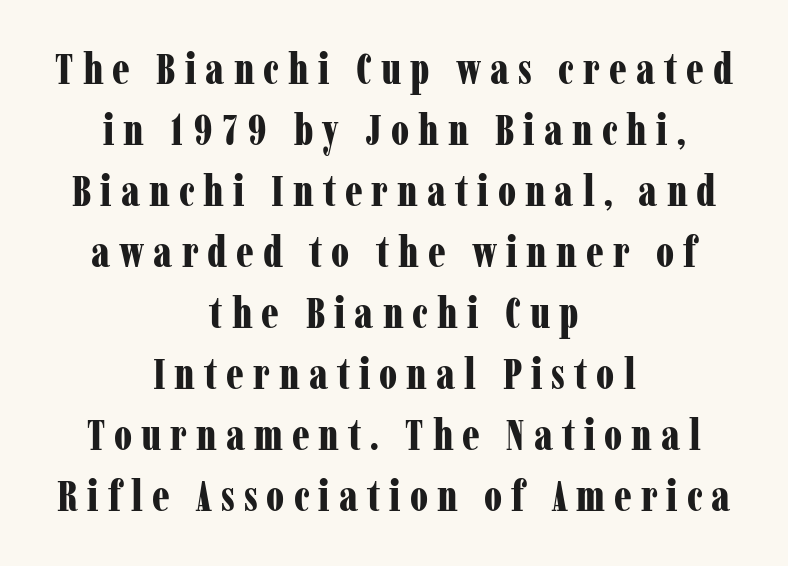
Is this a fixed-width face? No — the glyphs have proportional, varying widths. The text block is weighted toward neither margin, spreading evenly from the middle. The line-height multiplier appears to be the usual default. The string is rendered with underlining switched off. Heavy-handed strokes throughout: this text is bold. Characters follow at a spacing far wider than the type designer built in.
